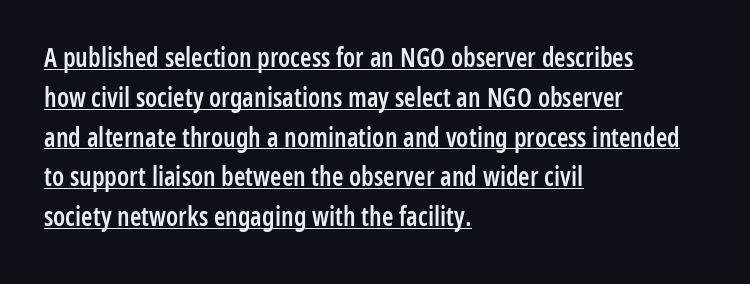
{"italic": "no", "bold": "semi", "underline": "yes", "align": "left", "line_spacing": "normal", "line_spacing_ratio": 1.53, "letter_spacing": "normal", "letter_spacing_em": 0.0, "glyph_px": 26}
